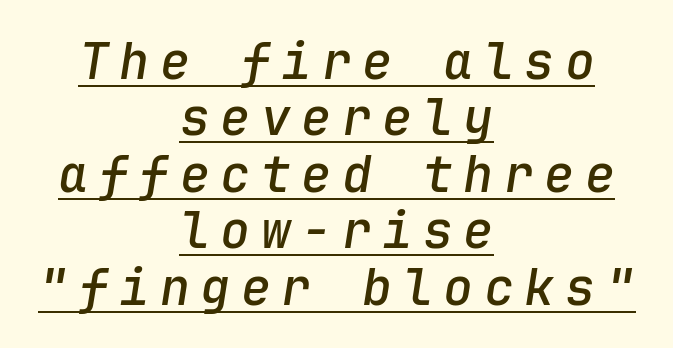
The image shows 50 px semibold type, italic (leaning right), monospaced; set centered, tight line spacing (1.13x), unusually wide letter spacing (+0.21 em), underlined; low stroke contrast and a medium x-height.
